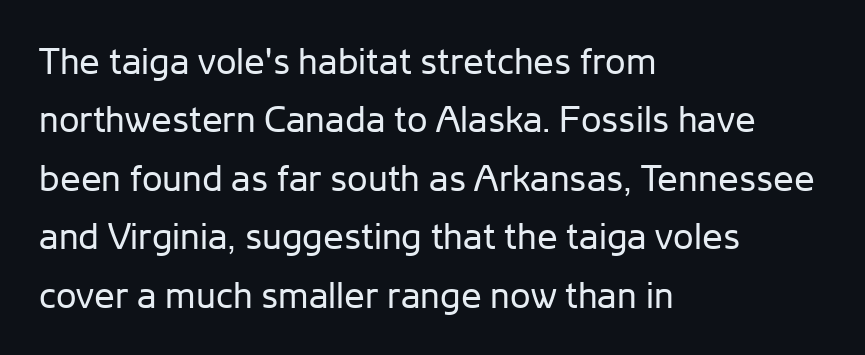
Note the varied advance widths — an 'i' is clearly narrower than an 'm'. A classic flush-left, rag-right setting is used for this passage. Caption: face not bold, strokes unweighted. The passage shown is typeset with a sans-serif family. There is no visible air inserted between adjacent glyphs.
